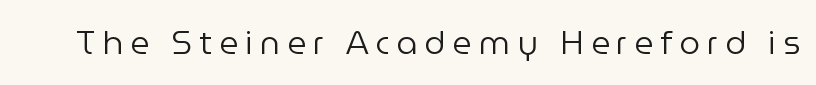
{"serif": "no", "italic": "no", "bold": "no", "weight": "regular", "width": "normal", "stroke_contrast": "low", "x_height": "medium", "monospaced": "no", "underline": "no", "letter_spacing": "wide", "letter_spacing_em": 0.21, "glyph_px": 33}
